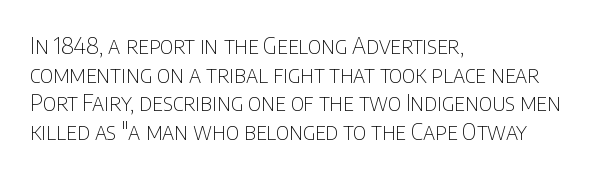
The lines sit at an ordinary, default distance from one another. The text block is weighted toward the left margin, trailing off unevenly rightward. Tracking value appears to be zero — textbook default spacing. Has an underline been added? It has not. Stroke mass is kept to a normal reading level or below.
